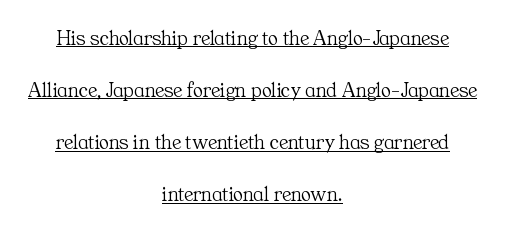
This is roman type, the default non-slanted kind. Weight class: somewhere from thin through regular. Descenders here cross a horizontal rule under the line. Nobody touched the tracking dial on this one.
